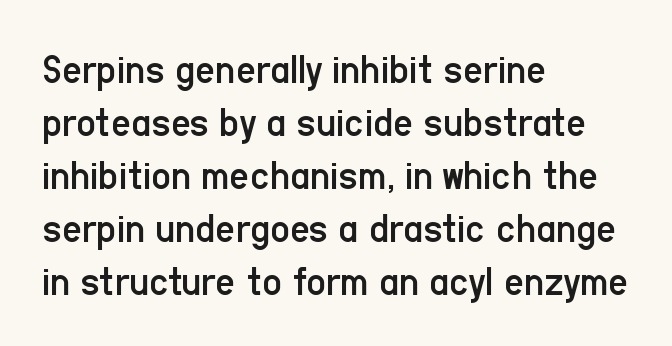
Q: Is the text bold? A: No.
Q: Is the text italic (slanted)? A: No, it is upright.
Q: Is the typeface a serif or a sans-serif typeface? A: Sans-serif.
Q: Is the text underlined? A: No.
Q: How is the paragraph aligned? A: Left-aligned.
Q: Is the spacing between letters normal or unusually wide? A: Normal.
Q: Width (condensed, normal, or wide)? A: Condensed.
Q: Stroke contrast? A: Low.
Q: x-height? A: Medium.
Q: Monospaced? A: No.
